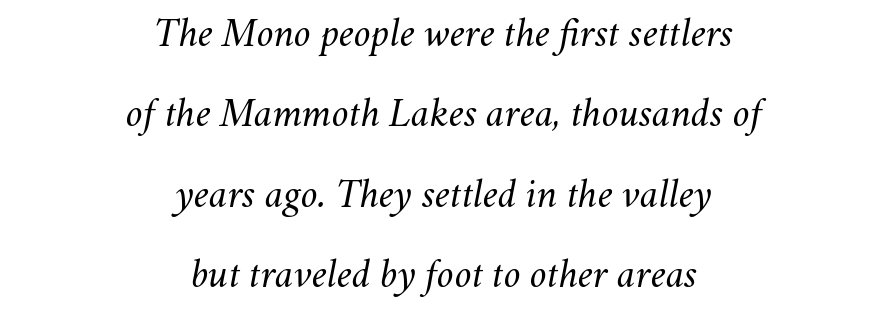
The image shows 41 px regular-weight type, italic (leaning right); set centered, loose line spacing (1.96x), normal letter spacing, not underlined; medium stroke contrast and a small x-height.
